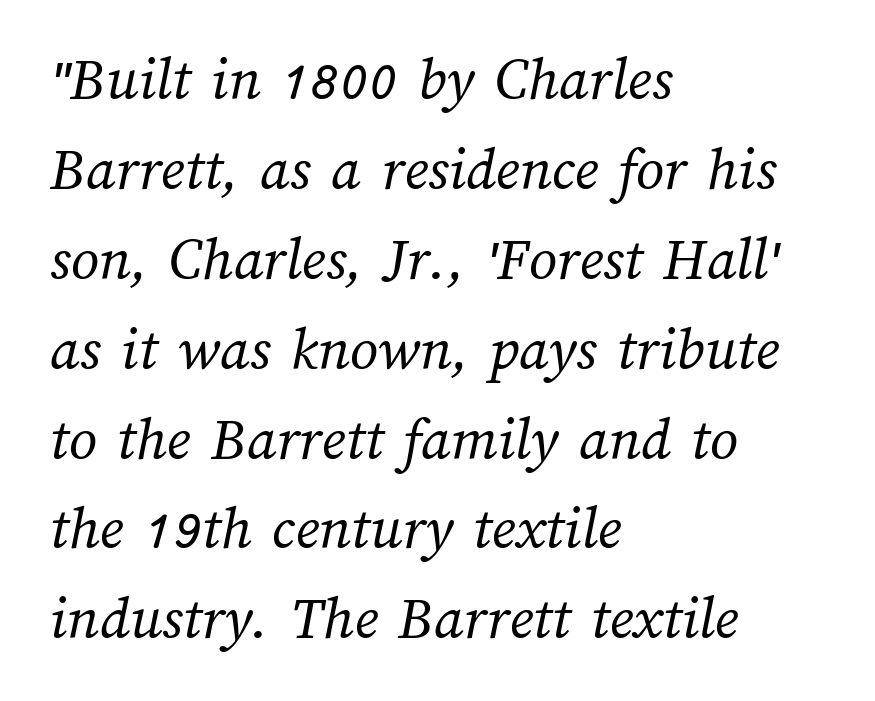
Q: Is the text bold? A: No.
Q: Is the text underlined? A: No.
Q: How is the paragraph aligned? A: Left-aligned.
Q: Is the spacing between letters normal or unusually wide? A: Normal.
Q: Is the spacing between lines tight, normal or loose? A: Normal.
Q: Width (condensed, normal, or wide)? A: Normal.
Q: Stroke contrast? A: Medium.
Q: x-height? A: Medium.
Q: Monospaced? A: No.
